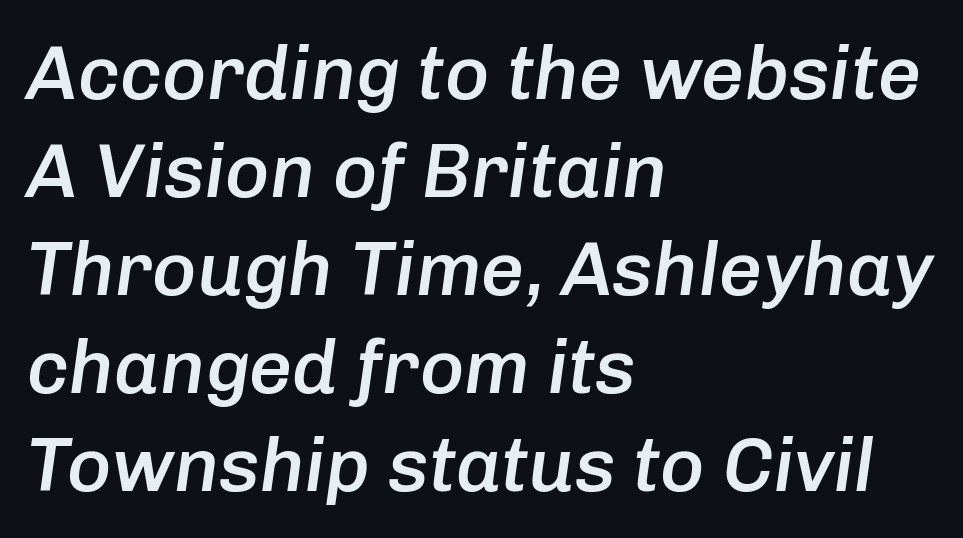
The glyphs are unaccompanied by any horizontal stroke below them. The space between consecutive lines is moderate. The letters advance in unequal steps, a hallmark of proportional type. It's the slanting kind of type. The face used here is a semibold: visibly heavier than regular, lighter than bold. Characters follow at the spacing the type designer built in.
